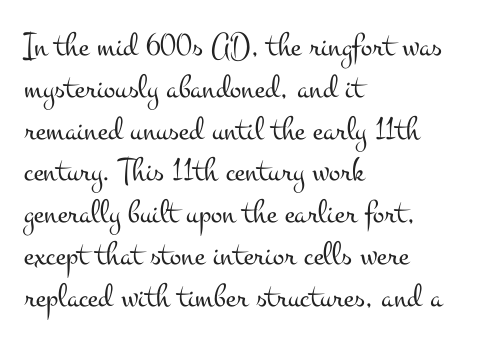
{"bold": "no", "weight": "light", "width": "wide", "stroke_contrast": "medium", "x_height": "small", "monospaced": "no", "underline": "no", "align": "left", "line_spacing_ratio": 1.23, "letter_spacing": "normal", "letter_spacing_em": 0.0, "glyph_px": 34}
